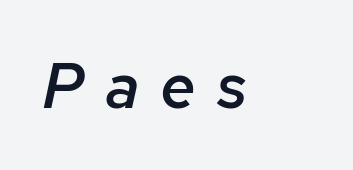
The image shows 64 px semibold type, italic (leaning right); set unusually wide letter spacing (+0.32 em), not underlined; low stroke contrast and a medium x-height.
